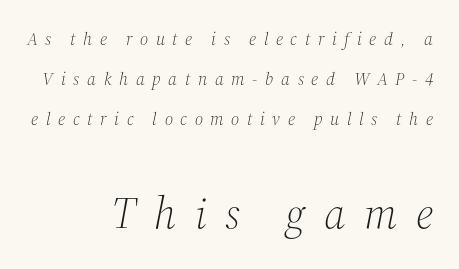
This rendering features lettering with no underline. Would a proofreader flag this as italicized? Yes. Typesetter's note — lower block bumped up in size, upper block left smaller. Serif or sans? Serif — the stroke terminals have little feet.
